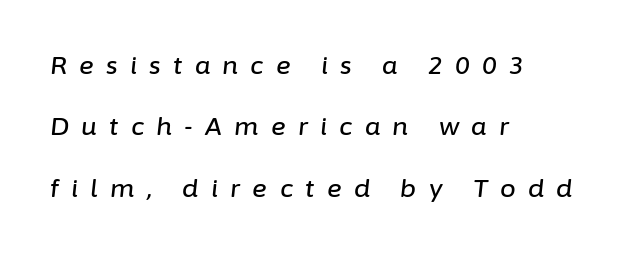
The image shows 25 px text type, italic (leaning right); set left-aligned, loose line spacing (2.46x), unusually wide letter spacing (+0.49 em), not underlined.
